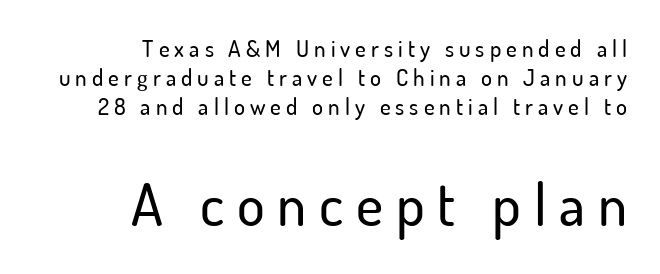
Q: Is the text italic (slanted)? A: No, it is upright.
Q: Is the typeface a serif or a sans-serif typeface? A: Sans-serif.
Q: Is the text underlined? A: No.
Q: How is the paragraph aligned? A: Right-aligned.
Q: Is the spacing between letters normal or unusually wide? A: Unusually wide.
Q: Is the spacing between lines tight, normal or loose? A: Normal.
Q: Which block of text is set in a larger size, the first (top) or the second (bottom)? A: The second (bottom) one.
Q: Width (condensed, normal, or wide)? A: Normal.
Q: Stroke contrast? A: Low.
Q: x-height? A: Small.
Q: Monospaced? A: No.
